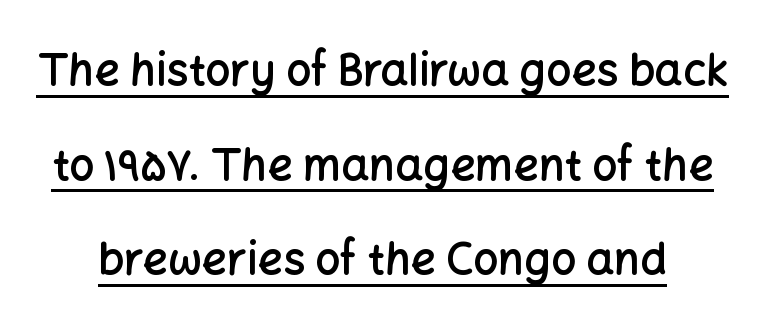
{"serif": "no", "italic": "no", "bold": "semi", "weight": "semibold", "width": "normal", "stroke_contrast": "low", "x_height": "medium", "monospaced": "no", "underline": "yes", "line_spacing": "loose", "line_spacing_ratio": 2.15, "letter_spacing": "normal", "letter_spacing_em": 0.0, "glyph_px": 44}
